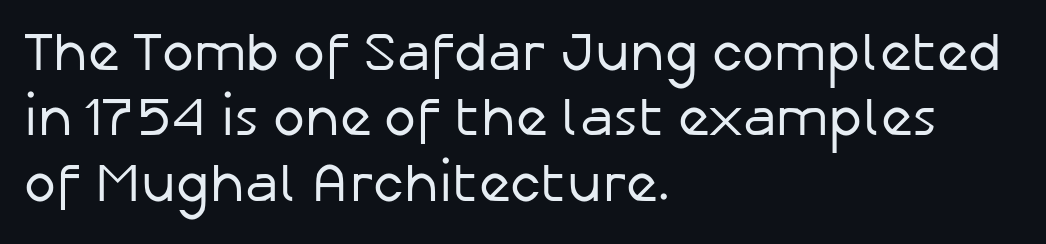
Q: Is the text bold? A: No.
Q: Is the text italic (slanted)? A: No, it is upright.
Q: Is the typeface a serif or a sans-serif typeface? A: Sans-serif.
Q: Is the text underlined? A: No.
Q: How is the paragraph aligned? A: Left-aligned.
Q: Is the spacing between letters normal or unusually wide? A: Normal.
Q: Width (condensed, normal, or wide)? A: Normal.
Q: Stroke contrast? A: Low.
Q: x-height? A: Medium.
Q: Monospaced? A: No.
